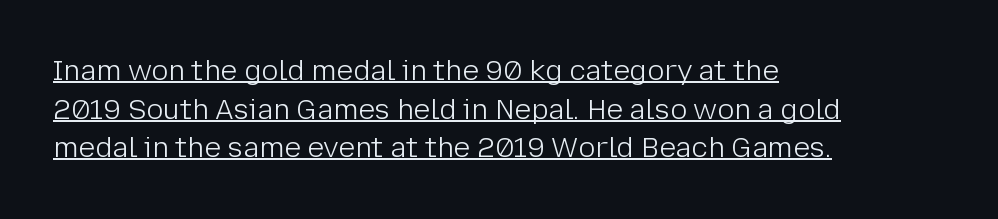
{"serif": "no", "italic": "no", "bold": "no", "weight": "light", "width": "normal", "stroke_contrast": "low", "x_height": "medium", "monospaced": "no", "underline": "yes", "align": "left", "line_spacing": "normal", "line_spacing_ratio": 1.38, "letter_spacing": "normal", "letter_spacing_em": 0.0, "glyph_px": 28}
